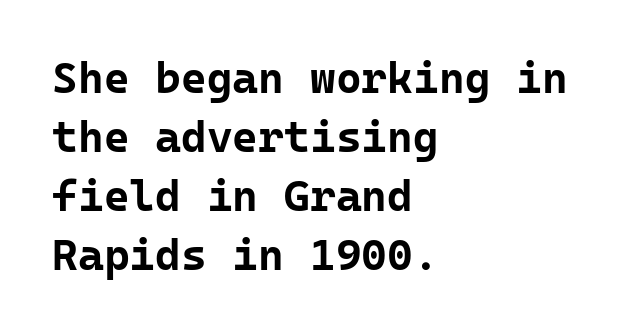
The image shows 44 px bold sans-serif type, upright, monospaced; set left-aligned, normal line spacing (1.34x), normal letter spacing, not underlined; low stroke contrast and a medium x-height.
